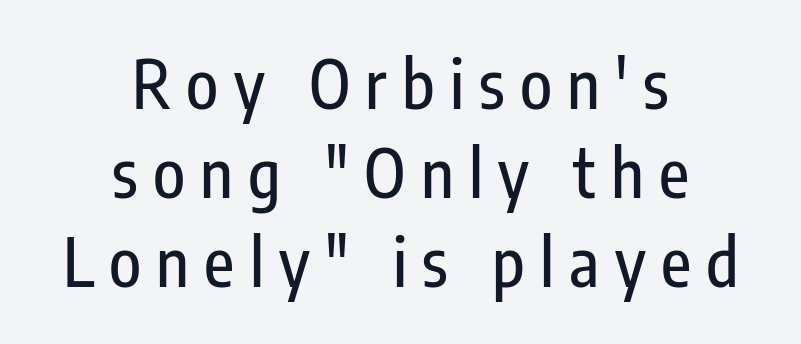
{"serif": "no", "italic": "no", "width": "condensed", "stroke_contrast": "low", "x_height": "medium", "monospaced": "no", "underline": "no", "align": "center", "line_spacing": "normal", "line_spacing_ratio": 1.35, "letter_spacing": "wide", "letter_spacing_em": 0.23, "glyph_px": 66}
